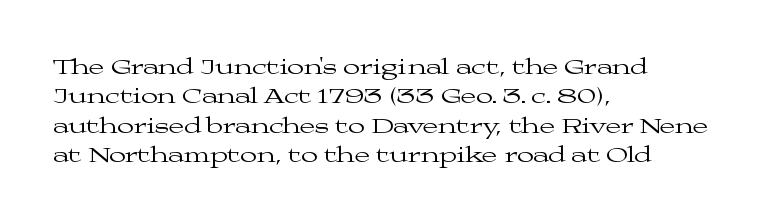
The image shows 22 px text type, upright; set left-aligned, normal line spacing (1.34x), normal letter spacing, not underlined.
